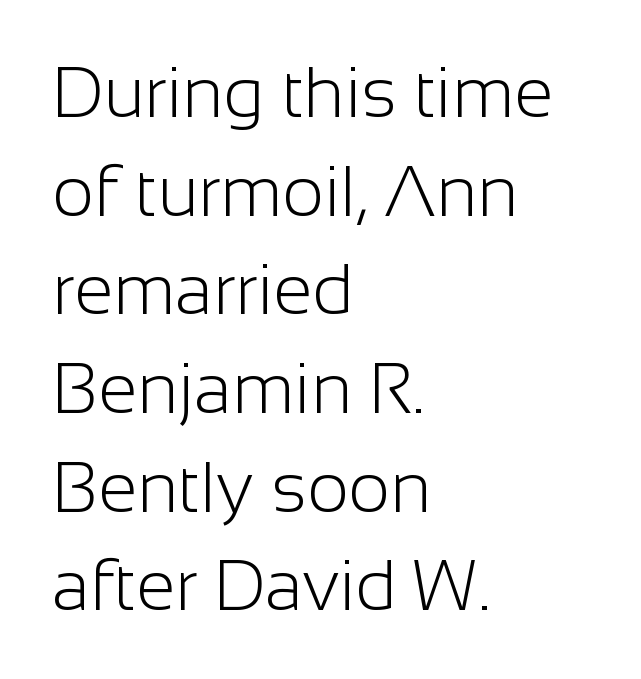
The image shows 71 px light sans-serif type, upright; set left-aligned, normal line spacing (1.39x), normal letter spacing, not underlined; low stroke contrast and a medium x-height.
